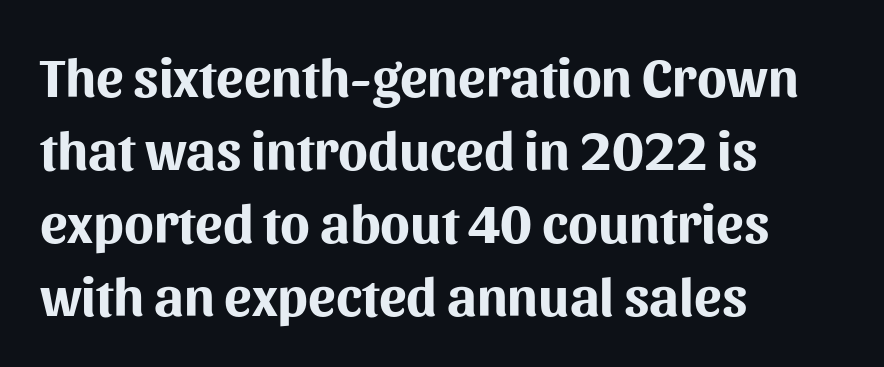
{"serif": "no", "italic": "no", "bold": "yes", "weight": "bold", "width": "normal", "stroke_contrast": "medium", "x_height": "medium", "monospaced": "no", "underline": "no", "align": "left", "line_spacing": "normal", "line_spacing_ratio": 1.33, "letter_spacing": "normal", "letter_spacing_em": 0.0, "glyph_px": 55}
